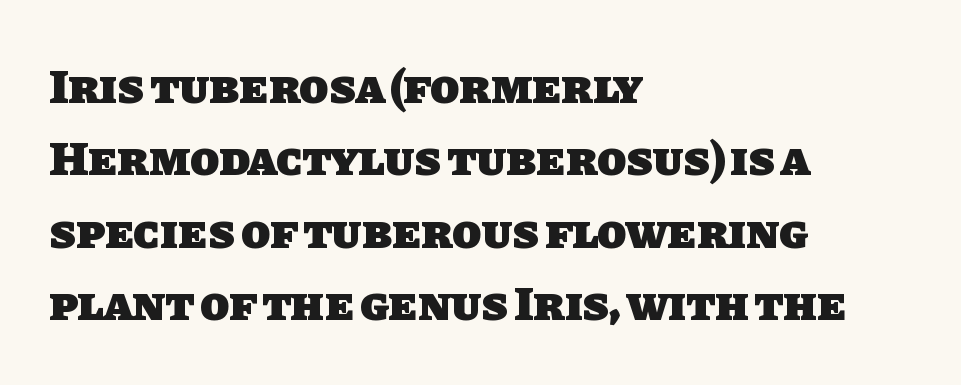
The image shows 48 px heavy sans-serif type; set left-aligned, normal line spacing (1.51x), normal letter spacing, not underlined; low stroke contrast and a large x-height.
